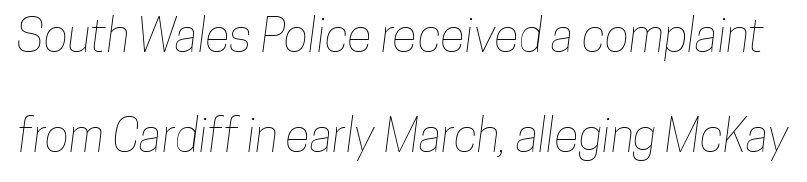
If you measured baseline to baseline, you'd find a long distance. Here the designer chose a conventional face with non-uniform glyph widths. The foot of each line stays bare and open. The letters sit at their default tracking, neither squeezed nor spread.
